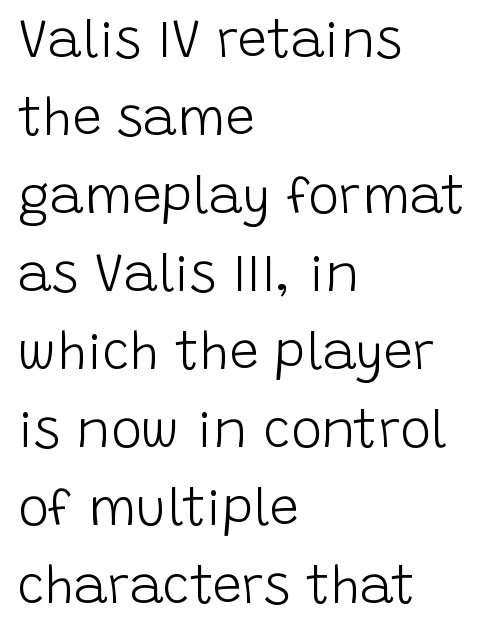
The image shows 52 px light sans-serif type, upright; set left-aligned, normal line spacing (1.5x), normal letter spacing, not underlined; low stroke contrast and a large x-height.
